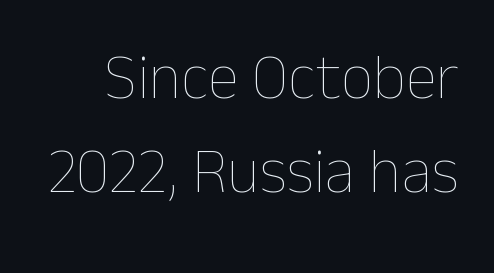
The image shows 64 px thin type, upright; set normal line spacing (1.47x), normal letter spacing, not underlined; low stroke contrast and a medium x-height.
